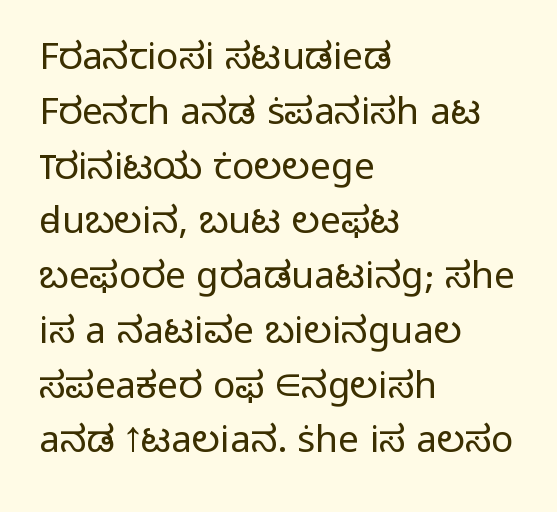
Q: Is the text bold? A: No.
Q: Is the text italic (slanted)? A: No, it is upright.
Q: Is the typeface a serif or a sans-serif typeface? A: Sans-serif.
Q: Is the text underlined? A: No.
Q: How is the paragraph aligned? A: Left-aligned.
Q: Is the spacing between letters normal or unusually wide? A: Normal.
Q: Is the spacing between lines tight, normal or loose? A: Normal.
Q: Width (condensed, normal, or wide)? A: Normal.
Q: Stroke contrast? A: Low.
Q: x-height? A: Medium.
Q: Monospaced? A: No.
